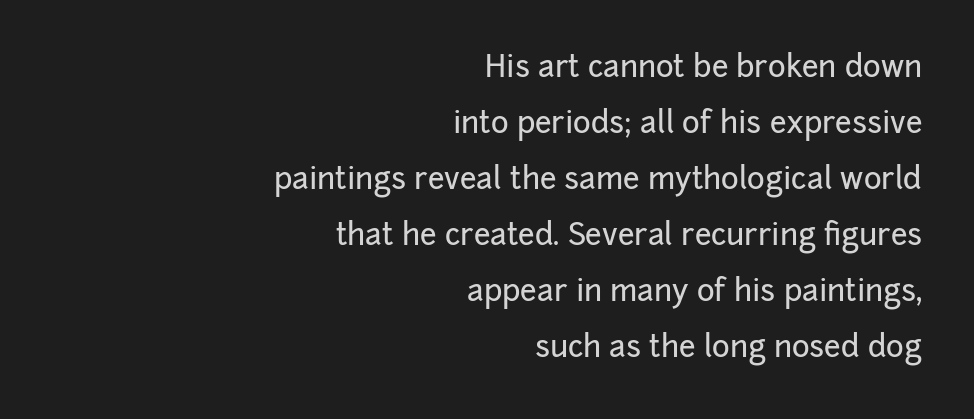
Q: Is the text italic (slanted)? A: No, it is upright.
Q: Is the typeface a serif or a sans-serif typeface? A: Sans-serif.
Q: Is the text underlined? A: No.
Q: How is the paragraph aligned? A: Right-aligned.
Q: Is the spacing between letters normal or unusually wide? A: Normal.
Q: Width (condensed, normal, or wide)? A: Normal.
Q: Stroke contrast? A: Low.
Q: x-height? A: Medium.
Q: Monospaced? A: No.
